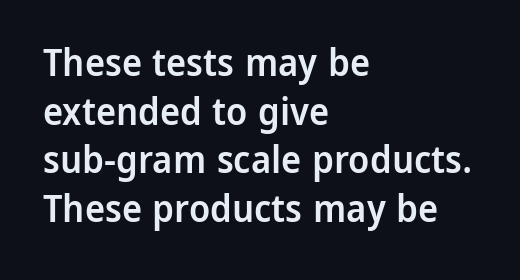
{"serif": "no", "italic": "no", "bold": "semi", "weight": "semibold", "width": "normal", "stroke_contrast": "low", "x_height": "medium", "monospaced": "no", "underline": "no", "align": "left", "line_spacing": "normal", "line_spacing_ratio": 1.28, "letter_spacing": "normal", "letter_spacing_em": 0.0, "glyph_px": 38}
